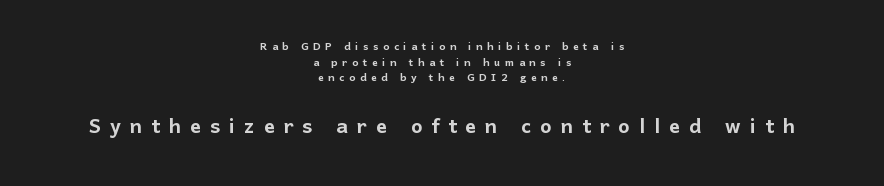
The image shows 27 px text type, upright; set centered, tight line spacing (1.12x), unusually wide letter spacing (+0.33 em), not underlined; the second (bottom) block is 1.93x larger.
